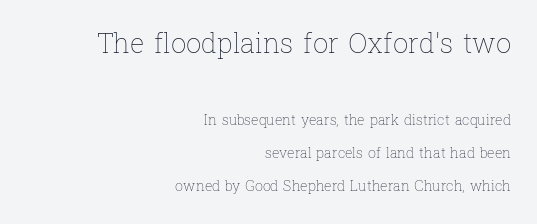
{"italic": "no", "bold": "no", "underline": "no", "align": "right", "line_spacing": "loose", "line_spacing_ratio": 2.35, "letter_spacing": "normal", "letter_spacing_em": 0.0, "larger_block": "first", "size_ratio": 1.93, "glyph_px": 27}
